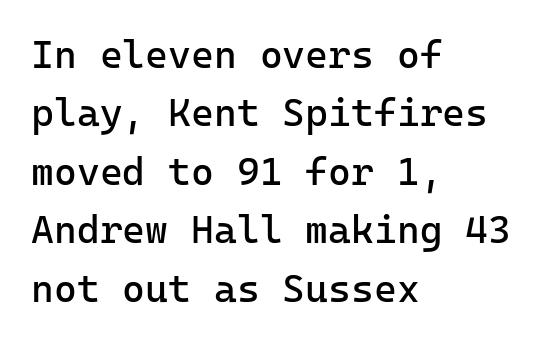
Q: Is the text bold? A: No.
Q: Is the text italic (slanted)? A: No, it is upright.
Q: Is the typeface a serif or a sans-serif typeface? A: Sans-serif.
Q: Is the text underlined? A: No.
Q: How is the paragraph aligned? A: Left-aligned.
Q: Is the spacing between letters normal or unusually wide? A: Normal.
Q: Is the spacing between lines tight, normal or loose? A: Normal.
Q: Width (condensed, normal, or wide)? A: Normal.
Q: Stroke contrast? A: Low.
Q: x-height? A: Medium.
Q: Monospaced? A: Yes.
